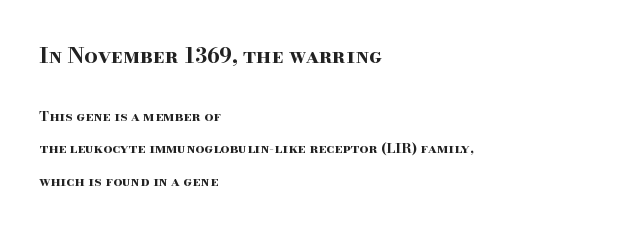
The initial chunk of copy outweighs the following chunk in type size. What weight is shown? A full bold with thick strokes. Compared with typical body copy, the letter spacing here is the same. Italic: no, the glyphs are upright roman. The ragged edge is on the right, which tells us the setting is flush left. Check under the words: just untouched page.
